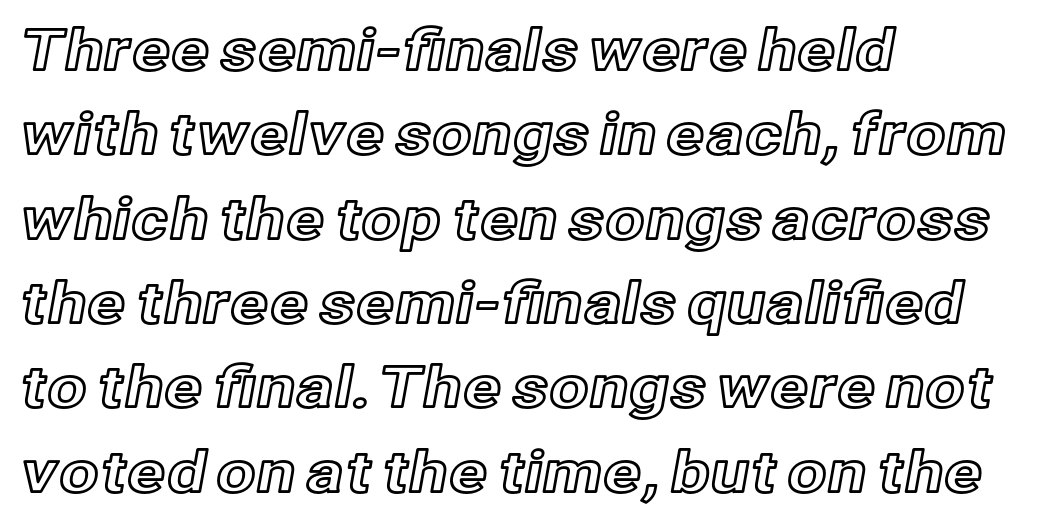
The image shows 57 px text type; set left-aligned, normal line spacing (1.48x), normal letter spacing, not underlined; a medium x-height.
